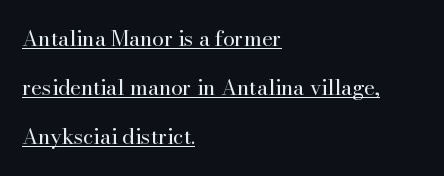
{"italic": "no", "bold": "no", "underline": "yes", "align": "left", "line_spacing": "loose", "line_spacing_ratio": 2.34, "letter_spacing": "normal", "letter_spacing_em": 0.0, "glyph_px": 21}
